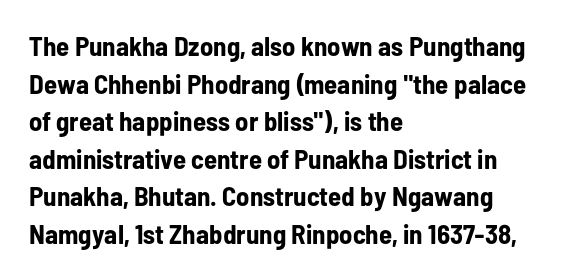
Its strokes are broad and dark, the hallmark of bold type. The letterforms sit shoulder to shoulder at normal distance. Horizontal alignment here is leftward, the default for most running prose. Each new line begins a customary step beneath the previous one. Has an underline been added? It has not. Characters remain perfectly vertical along every line.
